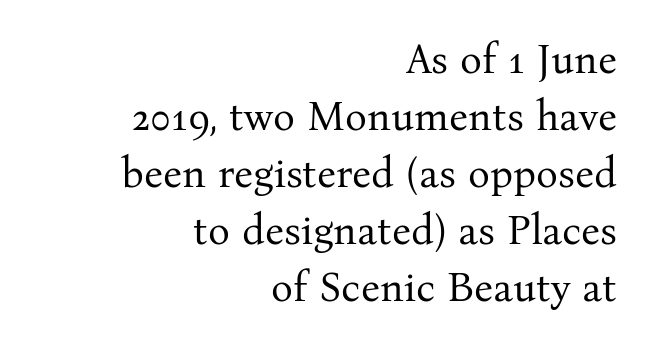
Q: Is the text bold? A: No.
Q: Is the text italic (slanted)? A: No, it is upright.
Q: Is the typeface a serif or a sans-serif typeface? A: Serif.
Q: Is the text underlined? A: No.
Q: How is the paragraph aligned? A: Right-aligned.
Q: Is the spacing between letters normal or unusually wide? A: Normal.
Q: Is the spacing between lines tight, normal or loose? A: Normal.
Q: Width (condensed, normal, or wide)? A: Normal.
Q: Stroke contrast? A: Medium.
Q: x-height? A: Medium.
Q: Monospaced? A: No.
